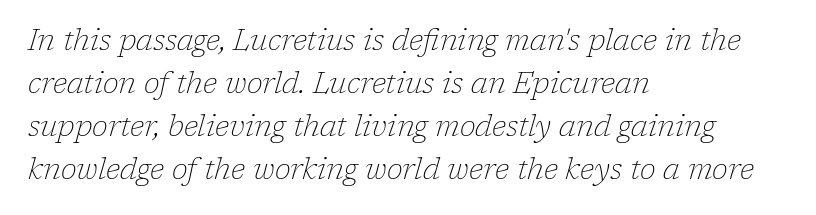
In terms of letterspacing, this is plain default setting. The vertical gap from one line to the next is medium. Check the space under the baseline: it is left empty. The letters carry serifs — small finishing strokes at the ends of their stems. You could not count columns in this text — the font is proportionally spaced. Compared with a typical body face, this is equally light or lighter still.
